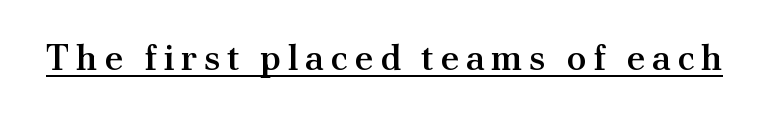
The image shows 36 px semibold serif type, upright; set underlined; medium stroke contrast and a small x-height.
